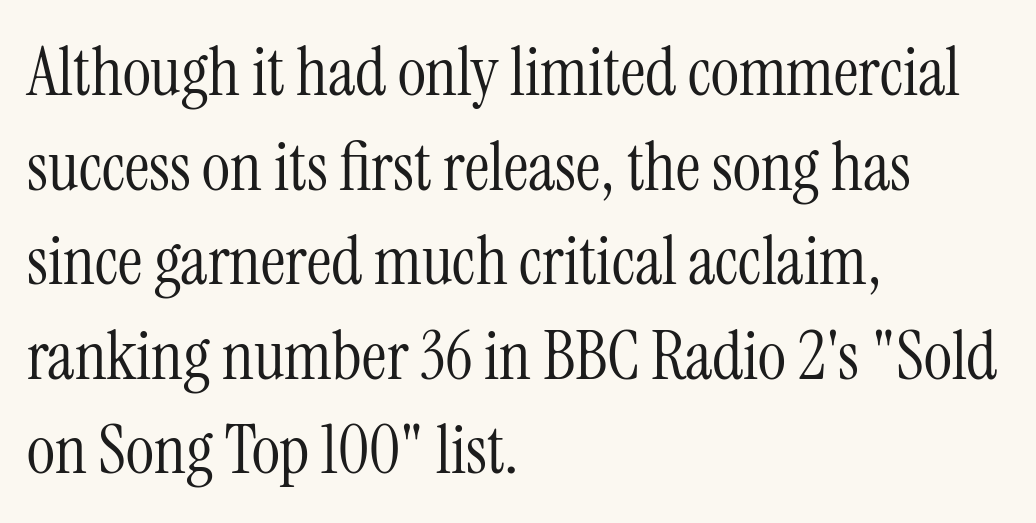
{"serif": "yes", "italic": "no", "bold": "no", "weight": "light", "width": "condensed", "stroke_contrast": "medium", "x_height": "medium", "monospaced": "no", "underline": "no", "align": "left", "line_spacing": "normal", "line_spacing_ratio": 1.39, "letter_spacing": "normal", "letter_spacing_em": 0.0, "glyph_px": 68}
